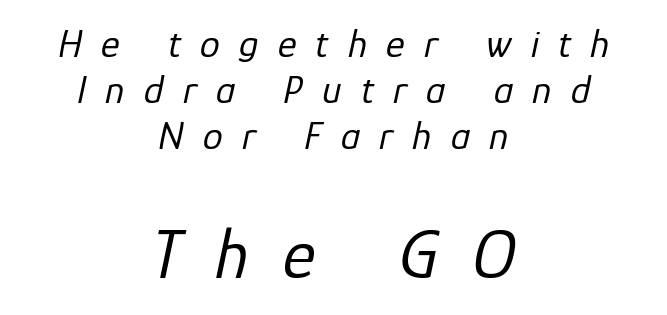
Q: Is the text bold? A: No.
Q: Is the text italic (slanted)? A: Yes, it leans right by about 12 degrees.
Q: Is the text underlined? A: No.
Q: How is the paragraph aligned? A: Centered.
Q: Is the spacing between letters normal or unusually wide? A: Unusually wide.
Q: Is the spacing between lines tight, normal or loose? A: Tight.
Q: Which block of text is set in a larger size, the first (top) or the second (bottom)? A: The second (bottom) one.
Q: Width (condensed, normal, or wide)? A: Normal.
Q: Stroke contrast? A: Low.
Q: x-height? A: Medium.
Q: Monospaced? A: No.
